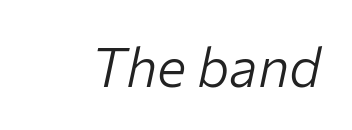
Looks like regular typesetting: each glyph gets only the width it needs. Beneath every word, the page is bare. A typesetter would call this zero additional tracking. Vertical stems look standard width or narrower in stroke.
